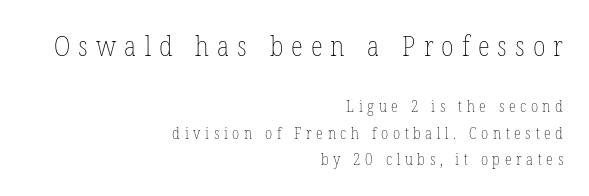
{"italic": "no", "bold": "no", "weight": "thin", "width": "condensed", "stroke_contrast": "low", "x_height": "medium", "monospaced": "no", "underline": "no", "align": "right", "line_spacing": "normal", "line_spacing_ratio": 1.64, "letter_spacing": "wide", "letter_spacing_em": 0.29, "larger_block": "first", "size_ratio": 1.75, "glyph_px": 28}
